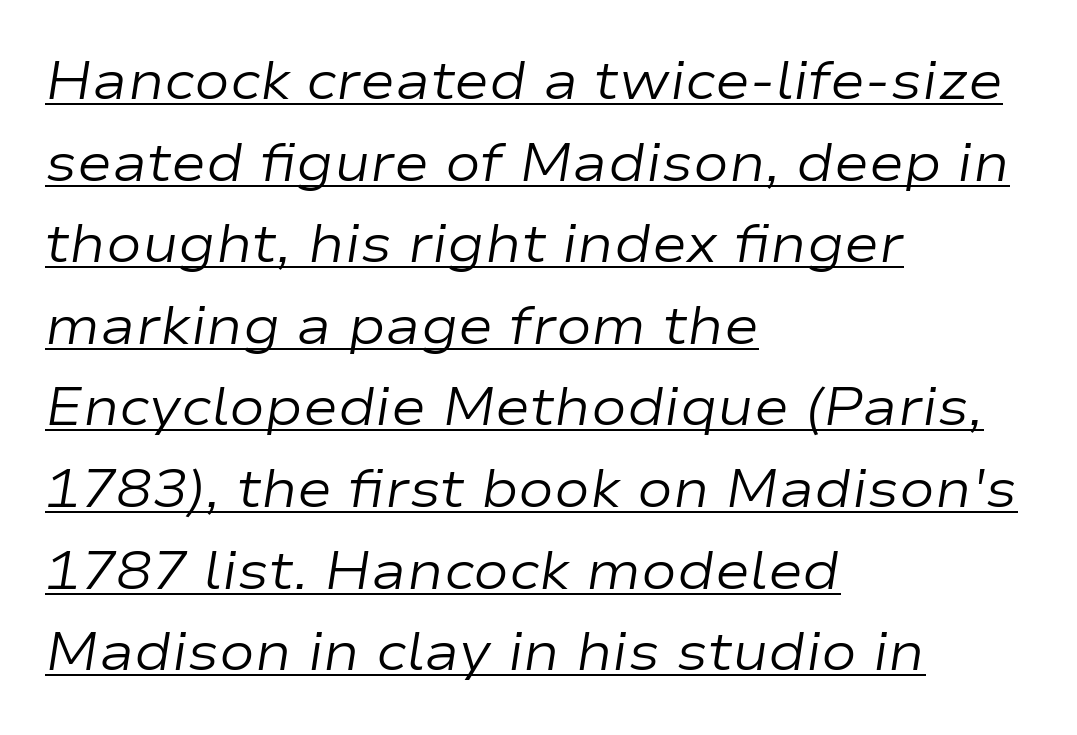
The image shows 53 px regular-weight, wide type, italic (leaning right); set left-aligned, normal line spacing (1.54x), normal letter spacing, underlined; low stroke contrast and a medium x-height.
